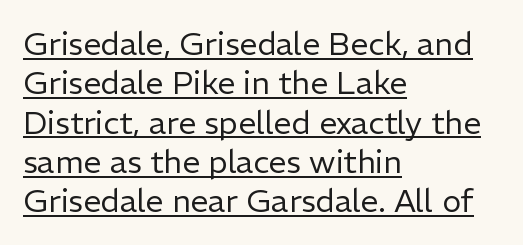
{"serif": "no", "italic": "no", "bold": "no", "weight": "regular", "width": "normal", "stroke_contrast": "low", "x_height": "medium", "monospaced": "no", "underline": "yes", "align": "left", "line_spacing_ratio": 1.23, "letter_spacing": "normal", "letter_spacing_em": 0.0, "glyph_px": 32}
